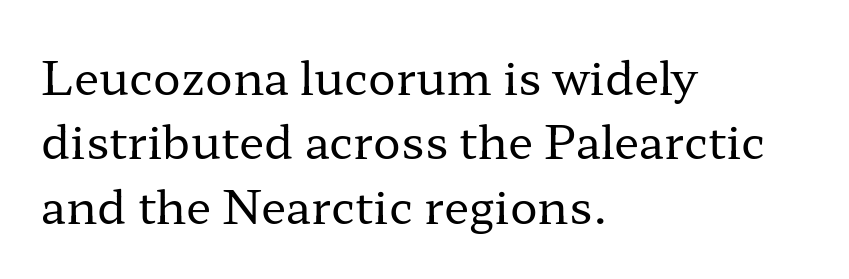
The image shows 46 px regular-weight, wide serif type, upright; set left-aligned, normal line spacing (1.4x), normal letter spacing, not underlined; low stroke contrast and a medium x-height.
